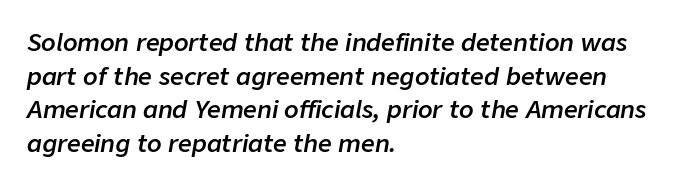
The image shows 24 px text type, italic (leaning right); set left-aligned, normal line spacing (1.4x), normal letter spacing, not underlined.
